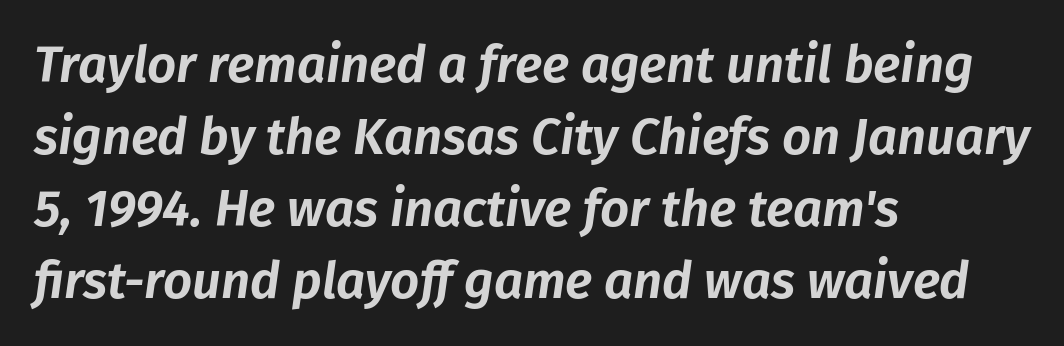
Posture: slanted. Tracking here is standard; glyphs follow each other at the usual distance. Horizontally, the lines are justified to the leading edge only. Type without underlining.
